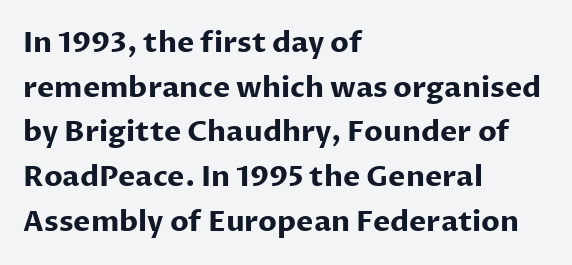
A typesetter would call this proportional, since set widths differ per character. In terms of letterspacing, this is plain default setting. The passage shown is typeset with a sans-serif family. The foot of each line stays bare and open. Line spacing here is normal.
